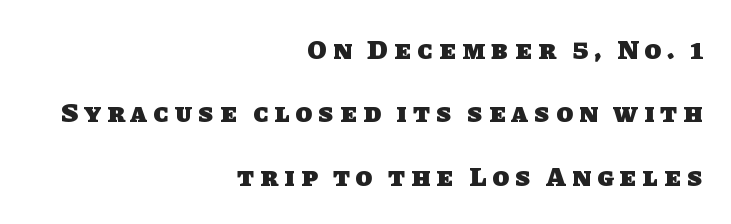
The image shows 27 px bold type; set right-aligned, loose line spacing (2.35x), unusually wide letter spacing (+0.24 em), not underlined.
